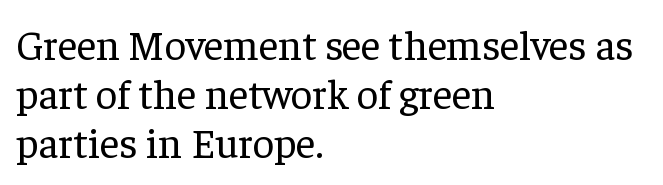
{"serif": "yes", "italic": "no", "bold": "no", "weight": "regular", "width": "normal", "stroke_contrast": "low", "x_height": "medium", "monospaced": "no", "underline": "no", "align": "left", "line_spacing_ratio": 1.17, "letter_spacing": "normal", "letter_spacing_em": 0.0, "glyph_px": 42}
